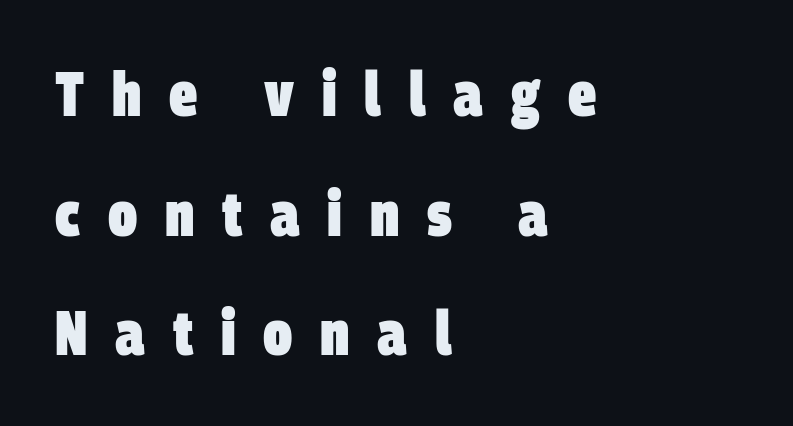
Q: Is the text bold? A: Yes.
Q: Is the typeface a serif or a sans-serif typeface? A: Sans-serif.
Q: Is the text underlined? A: No.
Q: How is the paragraph aligned? A: Left-aligned.
Q: Is the spacing between letters normal or unusually wide? A: Unusually wide.
Q: Is the spacing between lines tight, normal or loose? A: Loose.
Q: Width (condensed, normal, or wide)? A: Condensed.
Q: Stroke contrast? A: Low.
Q: x-height? A: Large.
Q: Monospaced? A: No.
